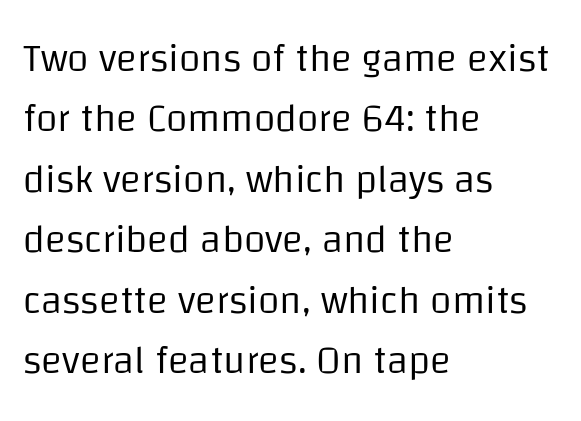
Note the varied advance widths — an 'i' is clearly narrower than an 'm'. Look at the bottom of the vertical strokes: they stop flat, with no serifs. Italic? Not at all — the glyphs are vertical. Only glyphs here, with clear space below each row.
